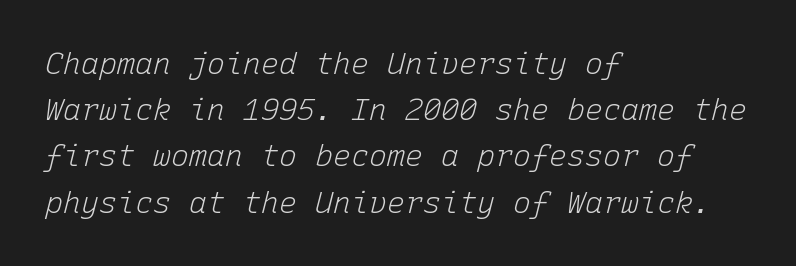
The image shows 30 px light type, italic (leaning right), monospaced; set left-aligned, normal line spacing (1.54x), normal letter spacing, not underlined; low stroke contrast and a medium x-height.
